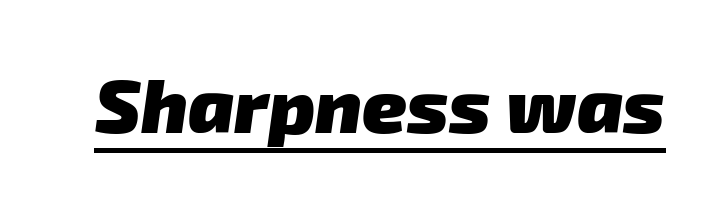
No extra tracking has been applied to these lines. These lines are rendered in a variable-pitch font. This sample carries an underscore along the baseline area. Type style note: lacks serifs. A full-strength bold gives these letters their thick strokes.
